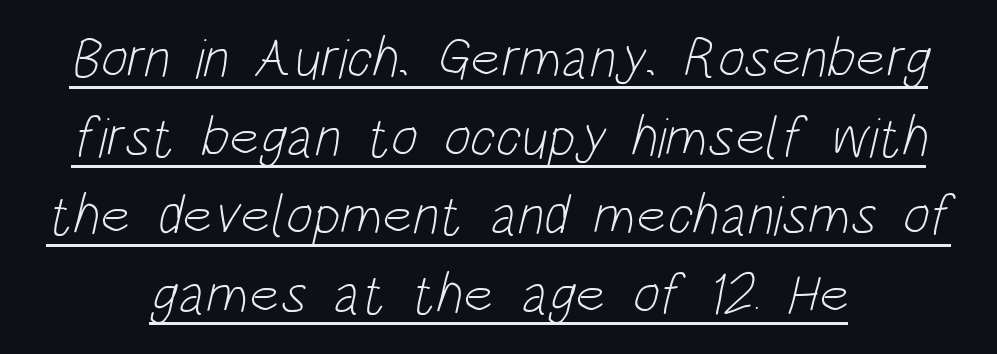
The image shows 57 px light, condensed sans-serif type; set centered, normal line spacing (1.38x), normal letter spacing, underlined; low stroke contrast and a large x-height.
